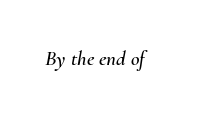
Q: Is the text italic (slanted)? A: Yes, it leans right by about 10 degrees.
Q: Is the text underlined? A: No.
Q: Is the spacing between letters normal or unusually wide? A: Normal.
